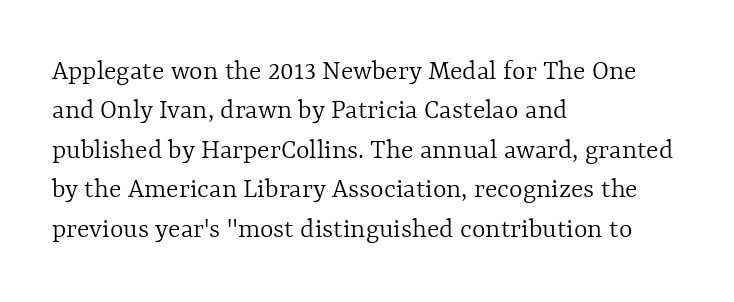
{"italic": "no", "bold": "no", "weight": "light", "width": "normal", "x_height": "medium", "monospaced": "no", "underline": "no", "align": "left", "line_spacing": "normal", "line_spacing_ratio": 1.36, "letter_spacing": "normal", "letter_spacing_em": 0.0, "glyph_px": 29}
